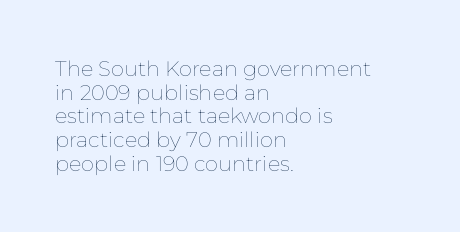
Line beginnings align vertically; line endings do not. Standard letterfit; no display-style spreading of the glyphs. No word sits above an underline. Is there any slant? The stems are plumb. Heft: none added — not bold. Leading is clearly below the norm, producing a dense column.
